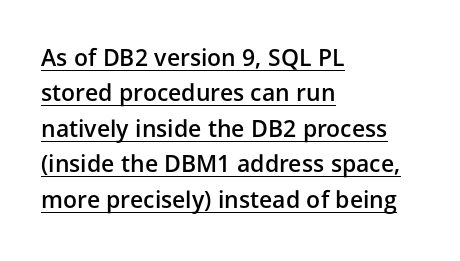
Q: Is the text bold? A: Semi-bold.
Q: Is the text italic (slanted)? A: No, it is upright.
Q: Is the text underlined? A: Yes.
Q: How is the paragraph aligned? A: Left-aligned.
Q: Is the spacing between letters normal or unusually wide? A: Normal.
Q: Is the spacing between lines tight, normal or loose? A: Normal.
